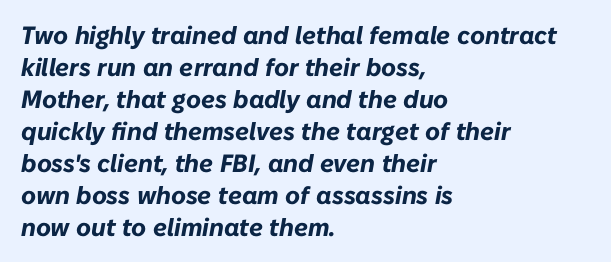
Q: Is the text bold? A: Yes.
Q: Is the text italic (slanted)? A: Yes, it leans right by about 10 degrees.
Q: Is the text underlined? A: No.
Q: How is the paragraph aligned? A: Left-aligned.
Q: Is the spacing between letters normal or unusually wide? A: Normal.
Q: Is the spacing between lines tight, normal or loose? A: Normal.
